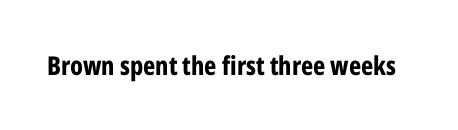
{"italic": "no", "bold": "yes", "underline": "no", "letter_spacing": "normal", "letter_spacing_em": 0.0, "glyph_px": 26}
